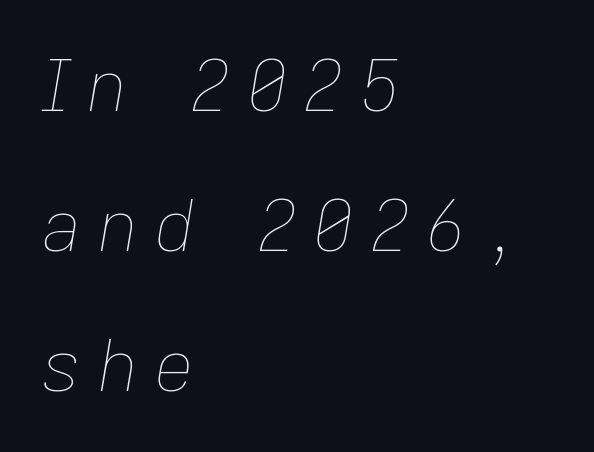
{"italic": "yes", "lean": "right", "slant_degrees": 9, "bold": "no", "weight": "thin", "width": "normal", "stroke_contrast": "low", "x_height": "medium", "monospaced": "no", "underline": "no", "align": "left", "line_spacing": "loose", "line_spacing_ratio": 1.97, "letter_spacing": "wide", "letter_spacing_em": 0.22, "glyph_px": 71}
